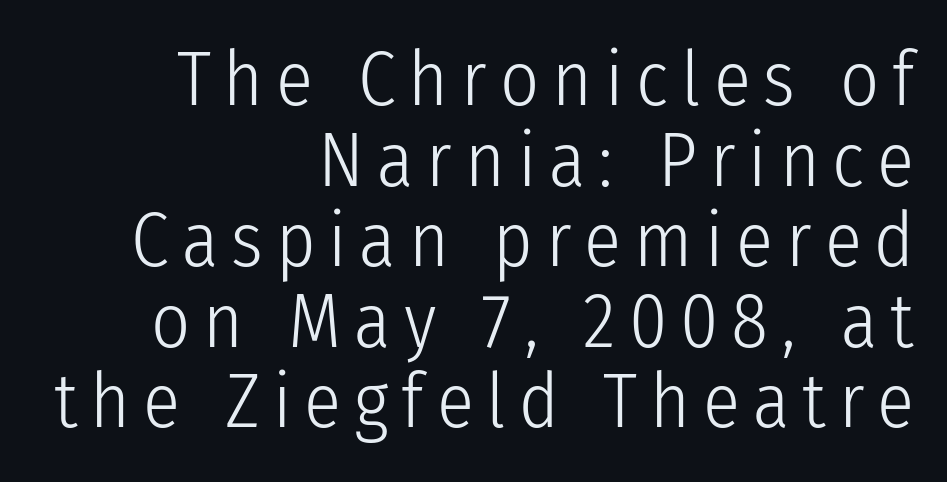
These lines are set flush right with a ragged left edge. This rendering employs a face without finishing strokes, i.e., a sans-serif. Descenders hang freely into open space. This sample has the flowing, uneven cadence of proportional lettering. On a weight scale, this lands at 450 or below. Vertical spacing — tight.
